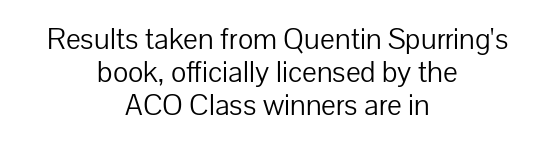
{"serif": "no", "italic": "no", "bold": "no", "weight": "light", "width": "normal", "stroke_contrast": "low", "x_height": "medium", "monospaced": "no", "underline": "no", "align": "center", "line_spacing": "tight", "line_spacing_ratio": 1.07, "letter_spacing": "normal", "letter_spacing_em": 0.0, "glyph_px": 31}
